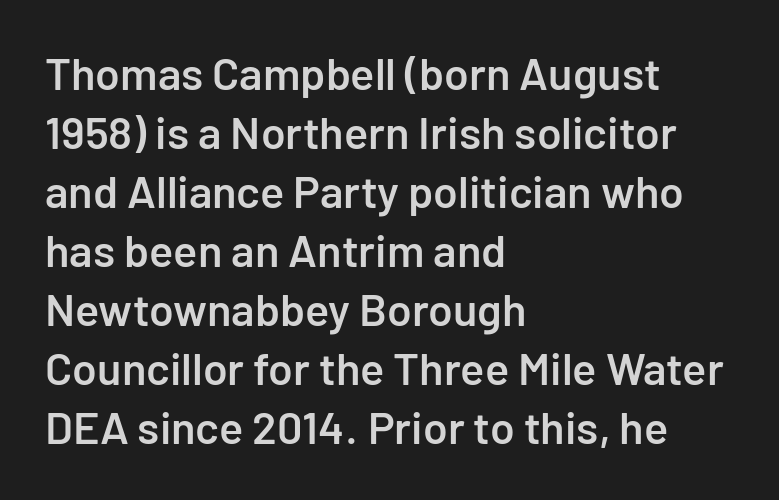
The image shows 45 px semibold sans-serif type, upright; set left-aligned, normal line spacing (1.31x), normal letter spacing, not underlined; low stroke contrast and a medium x-height.
